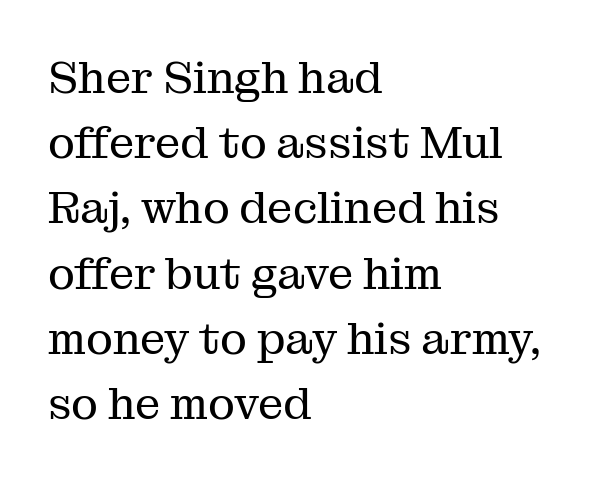
Q: Is the text bold? A: No.
Q: Is the text italic (slanted)? A: No, it is upright.
Q: Is the typeface a serif or a sans-serif typeface? A: Serif.
Q: Is the text underlined? A: No.
Q: How is the paragraph aligned? A: Left-aligned.
Q: Is the spacing between letters normal or unusually wide? A: Normal.
Q: Is the spacing between lines tight, normal or loose? A: Normal.
Q: Width (condensed, normal, or wide)? A: Normal.
Q: Stroke contrast? A: Medium.
Q: x-height? A: Medium.
Q: Monospaced? A: No.
